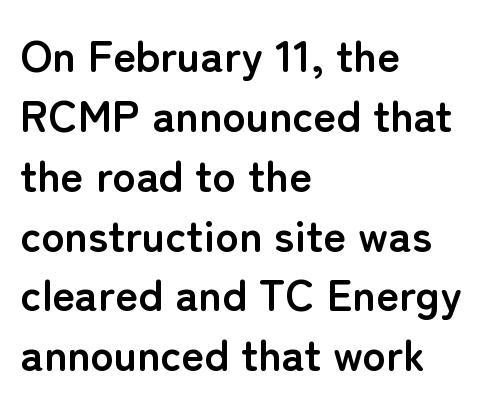
The image shows 44 px semibold sans-serif type, upright; set left-aligned, normal line spacing (1.36x), normal letter spacing, not underlined; low stroke contrast and a medium x-height.
